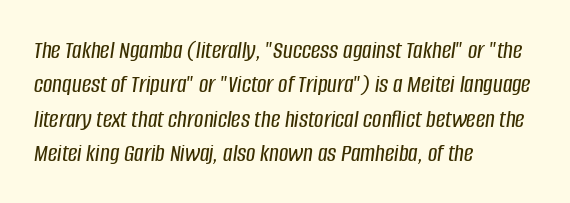
The passage shown has conventional tracking throughout. Each new line begins a customary step beneath the previous one. The glyphs look as if they've been sheared to an angle. The paragraph shown leans on its left margin. Bare-footed words on every line.
